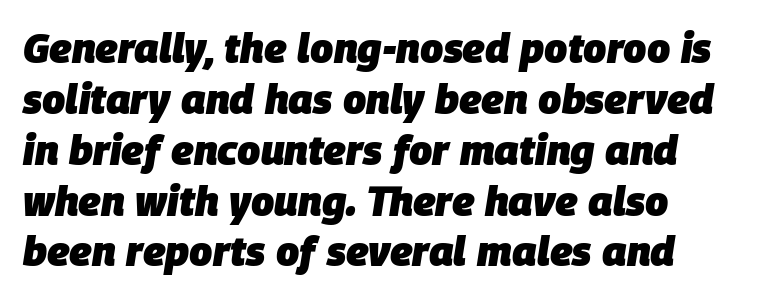
{"italic": "yes", "lean": "right", "slant_degrees": 9, "bold": "yes", "weight": "heavy", "width": "normal", "stroke_contrast": "low", "x_height": "large", "monospaced": "no", "underline": "no", "align": "left", "line_spacing_ratio": 1.24, "letter_spacing": "normal", "letter_spacing_em": 0.0, "glyph_px": 41}
